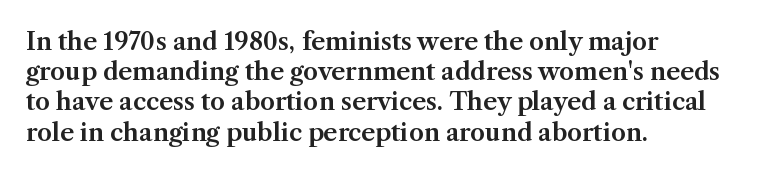
Q: Is the text italic (slanted)? A: No, it is upright.
Q: Is the text underlined? A: No.
Q: How is the paragraph aligned? A: Left-aligned.
Q: Is the spacing between letters normal or unusually wide? A: Normal.
Q: Is the spacing between lines tight, normal or loose? A: Normal.
